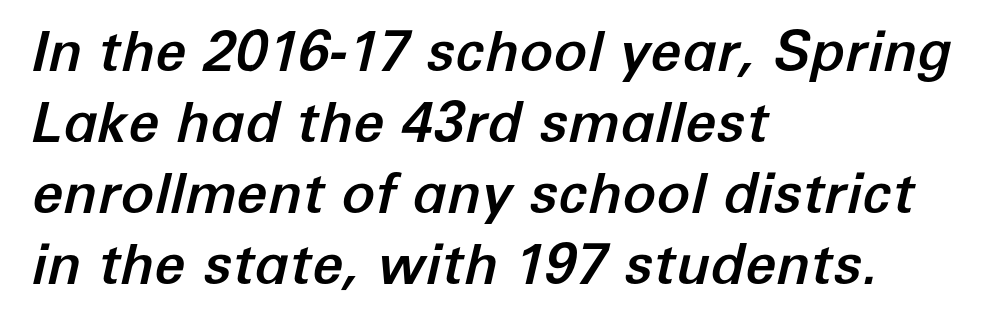
{"italic": "yes", "lean": "right", "slant_degrees": 12, "width": "normal", "stroke_contrast": "low", "x_height": "medium", "monospaced": "no", "underline": "no", "align": "left", "line_spacing": "normal", "line_spacing_ratio": 1.27, "letter_spacing": "normal", "letter_spacing_em": 0.0, "glyph_px": 56}
